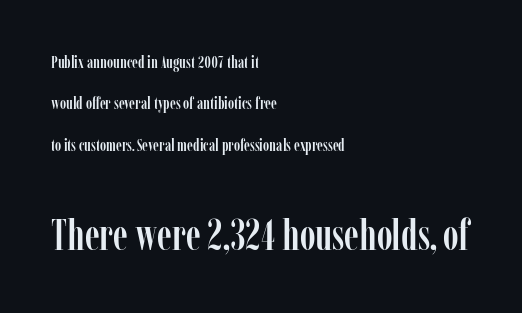
The typeface chosen for these lines features serifs. The paragraph has a hard left edge and a soft right edge. If you drew a line through each stem, it would be perfectly vertical. The composition opens small and finishes big. Character widths vary here, with narrow letters taking less room than wide ones. Caption: standard tracking, unaltered.
